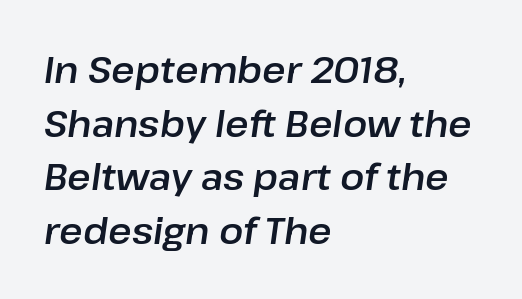
{"italic": "yes", "lean": "right", "slant_degrees": 8, "width": "normal", "stroke_contrast": "low", "x_height": "medium", "monospaced": "no", "underline": "no", "align": "left", "line_spacing": "normal", "line_spacing_ratio": 1.49, "letter_spacing": "normal", "letter_spacing_em": 0.0, "glyph_px": 36}
